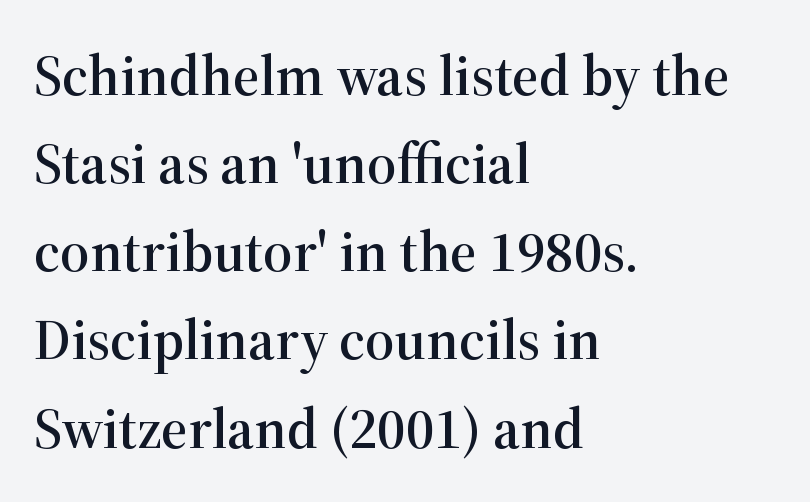
The letters stand straight up with perfectly vertical stems. Check under the words: just untouched page. The vertical gap from one line to the next is medium. Spacing verdict: proportional, widths tailored to each character.
